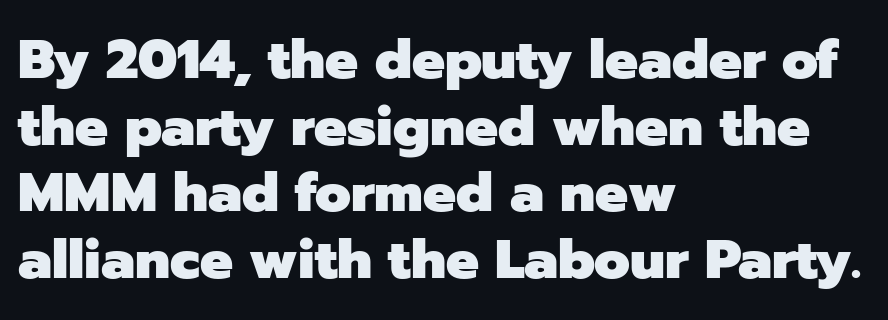
Q: Is the text bold? A: Yes.
Q: Is the text italic (slanted)? A: No, it is upright.
Q: Is the typeface a serif or a sans-serif typeface? A: Sans-serif.
Q: Is the text underlined? A: No.
Q: How is the paragraph aligned? A: Left-aligned.
Q: Is the spacing between letters normal or unusually wide? A: Normal.
Q: Width (condensed, normal, or wide)? A: Normal.
Q: Stroke contrast? A: Low.
Q: x-height? A: Medium.
Q: Monospaced? A: No.
